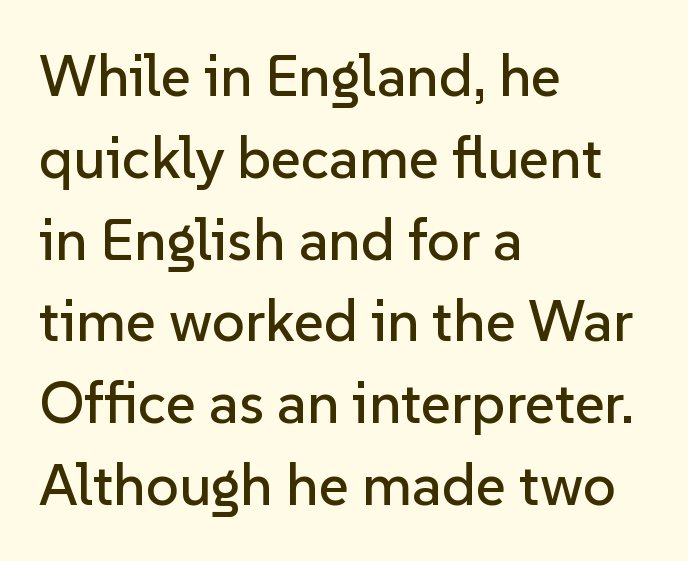
The image shows 58 px sans-serif type, upright; set left-aligned, normal line spacing (1.41x), normal letter spacing, not underlined; low stroke contrast and a medium x-height.
